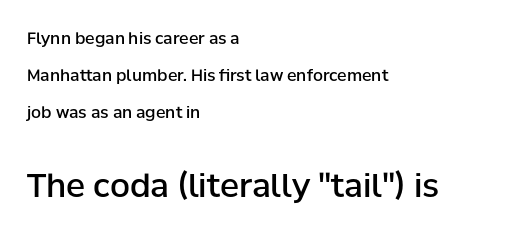
Which margin do the lines hug? The left one — the right edge is uneven. Type without underlining. The font family rendered here belongs to the sans-serif group. Here the second block reads like a headline and the first like body copy. The letters stand upright; this is a roman face. The rendering uses a large line-height, opening up the rows.
